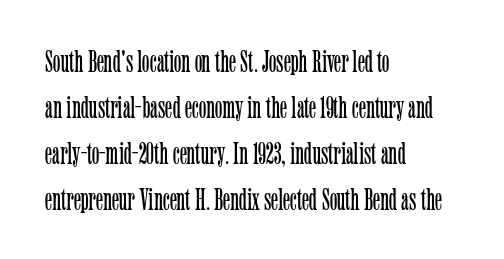
Q: Is the text bold? A: No.
Q: Is the text italic (slanted)? A: No, it is upright.
Q: Is the typeface a serif or a sans-serif typeface? A: Serif.
Q: Is the text underlined? A: No.
Q: How is the paragraph aligned? A: Left-aligned.
Q: Is the spacing between letters normal or unusually wide? A: Normal.
Q: Is the spacing between lines tight, normal or loose? A: Normal.
Q: Width (condensed, normal, or wide)? A: Condensed.
Q: Stroke contrast? A: Low.
Q: x-height? A: Medium.
Q: Monospaced? A: No.
